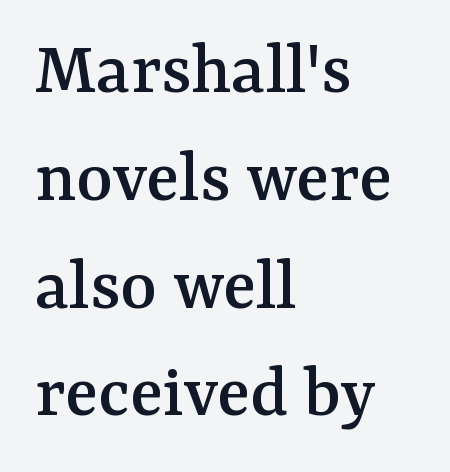
Q: Is the text italic (slanted)? A: No, it is upright.
Q: Is the typeface a serif or a sans-serif typeface? A: Serif.
Q: Is the text underlined? A: No.
Q: How is the paragraph aligned? A: Left-aligned.
Q: Is the spacing between letters normal or unusually wide? A: Normal.
Q: Is the spacing between lines tight, normal or loose? A: Normal.
Q: Width (condensed, normal, or wide)? A: Normal.
Q: Stroke contrast? A: Medium.
Q: x-height? A: Medium.
Q: Monospaced? A: No.
